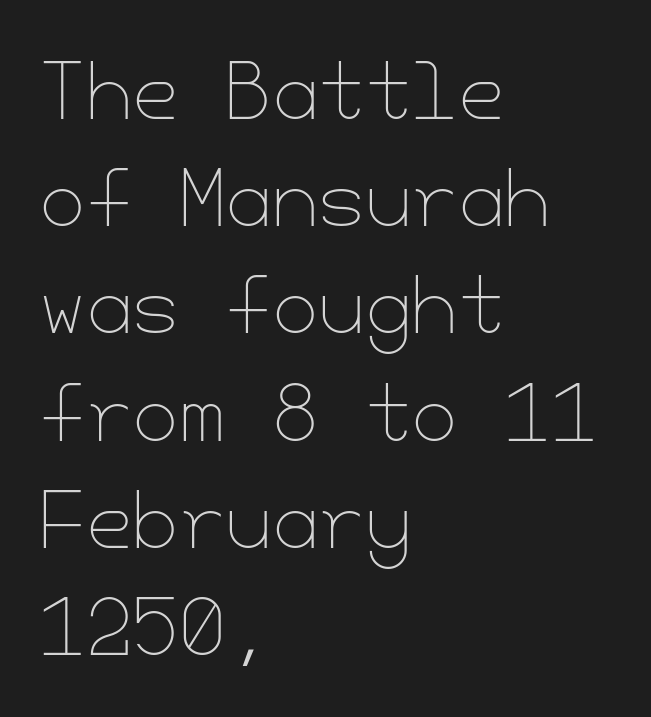
How would I describe the line gaps? Plain and ordinary. Line starts are locked; line ends wander. This reads as an unemphasized weight, regular at the heaviest. Unmarked baselines from the first word to the last. Posture: vertical.
